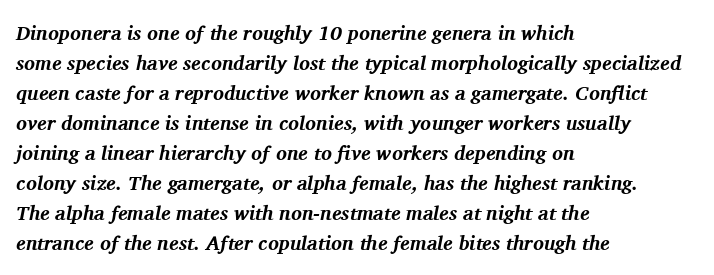
The strokes are fattened all the way to bold. The whole block is typeset with a tilt. The lines sit at an ordinary, default distance from one another. Anything drawn beneath the words? Only blank space. Teacher's note: observe the even left margin — that is flush-left alignment.
